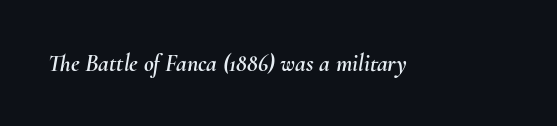
{"italic": "yes", "lean": "right", "slant_degrees": 10, "underline": "no", "letter_spacing": "normal", "letter_spacing_em": 0.0, "glyph_px": 24}
